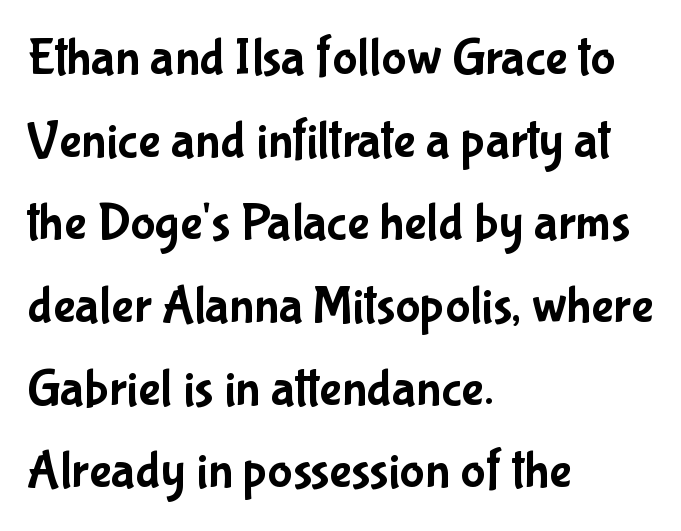
Type style note: lacks serifs. Here the glyphs are tracked normally, forming tight word shapes. These lines are rendered in a variable-pitch font. The rows are spaced the way most documents space them.
